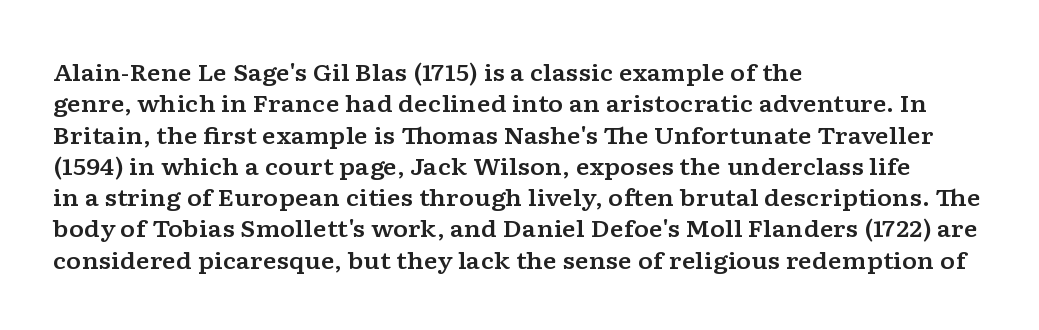
{"italic": "no", "underline": "no", "align": "left", "line_spacing": "normal", "line_spacing_ratio": 1.36, "letter_spacing": "normal", "letter_spacing_em": 0.0, "glyph_px": 23}
